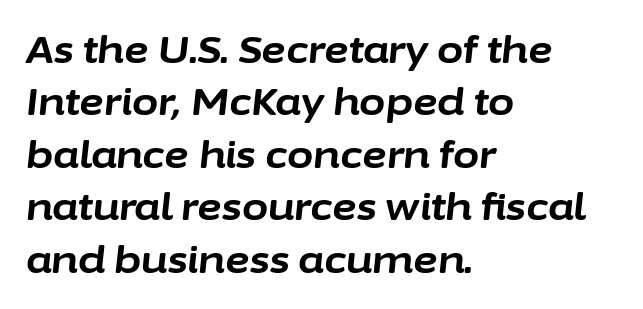
Every row of glyphs begins at an identical x-position on the left. Honestly, there is no underline to notice here at all. Tall strokes in this sample are angled rather than plumb. The face used here is rendered with its standard letterfit. This block has exactly the height ordinary leading produces.
